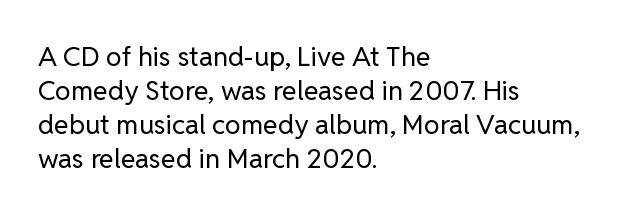
The image shows 27 px text type, upright; set left-aligned, normal line spacing (1.26x), normal letter spacing, not underlined.
